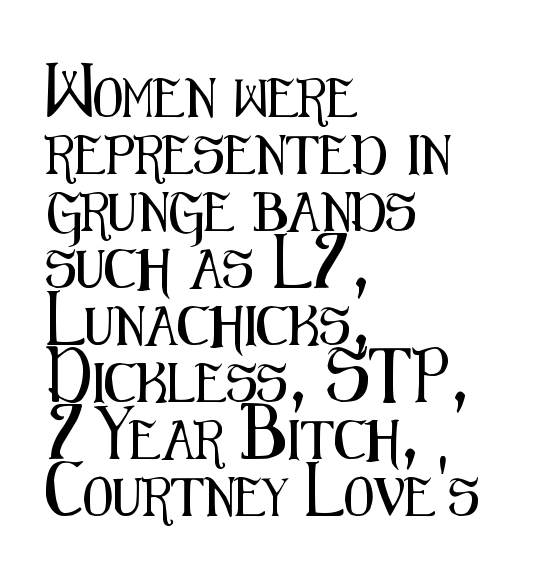
Q: Is the text italic (slanted)? A: No, it is upright.
Q: Is the text underlined? A: No.
Q: How is the paragraph aligned? A: Left-aligned.
Q: Is the spacing between letters normal or unusually wide? A: Normal.
Q: Is the spacing between lines tight, normal or loose? A: Normal.
Q: Width (condensed, normal, or wide)? A: Condensed.
Q: Stroke contrast? A: Medium.
Q: x-height? A: Medium.
Q: Monospaced? A: No.
